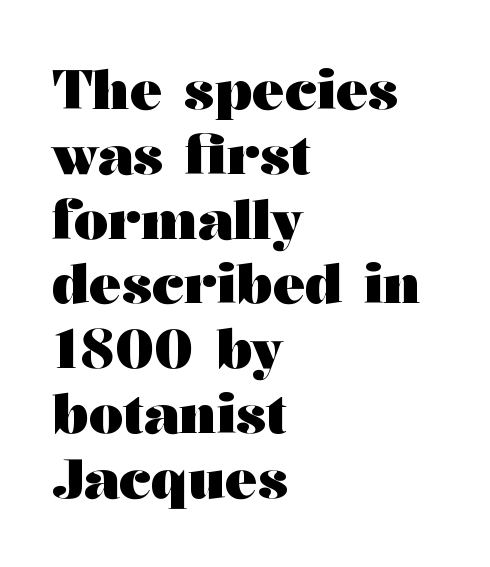
Q: Is the text bold? A: Yes.
Q: Is the text italic (slanted)? A: No, it is upright.
Q: Is the typeface a serif or a sans-serif typeface? A: Serif.
Q: Is the text underlined? A: No.
Q: How is the paragraph aligned? A: Left-aligned.
Q: Is the spacing between letters normal or unusually wide? A: Normal.
Q: Width (condensed, normal, or wide)? A: Wide.
Q: Stroke contrast? A: Medium.
Q: x-height? A: Medium.
Q: Monospaced? A: No.
